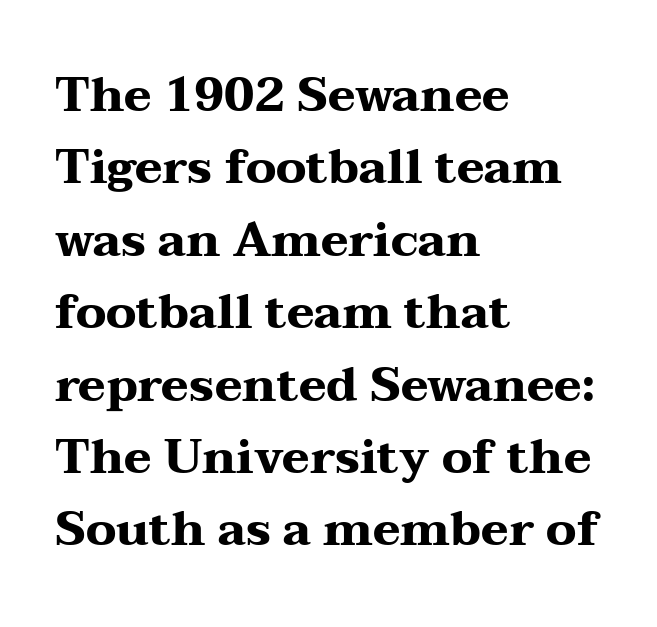
{"serif": "yes", "italic": "no", "bold": "yes", "weight": "heavy", "width": "wide", "stroke_contrast": "medium", "x_height": "medium", "monospaced": "no", "underline": "no", "align": "left", "line_spacing": "normal", "line_spacing_ratio": 1.54, "letter_spacing": "normal", "letter_spacing_em": 0.0, "glyph_px": 47}
